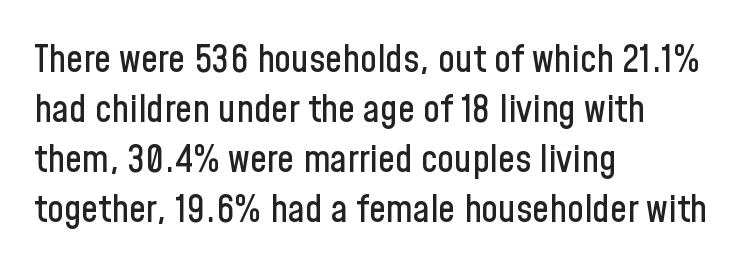
{"serif": "no", "italic": "no", "width": "condensed", "stroke_contrast": "low", "x_height": "medium", "monospaced": "no", "underline": "no", "align": "left", "line_spacing": "normal", "line_spacing_ratio": 1.32, "letter_spacing": "normal", "letter_spacing_em": 0.0, "glyph_px": 38}
